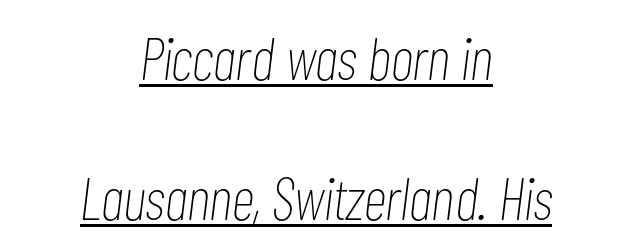
Each new line begins a long way beneath the previous one. The line texture is even and compact thanks to regular tracking. No letter is thick-stroked: the sample isn't bold. You can tell it's italic because the verticals aren't actually vertical. The words here are underlined. The lines are quadded center.
